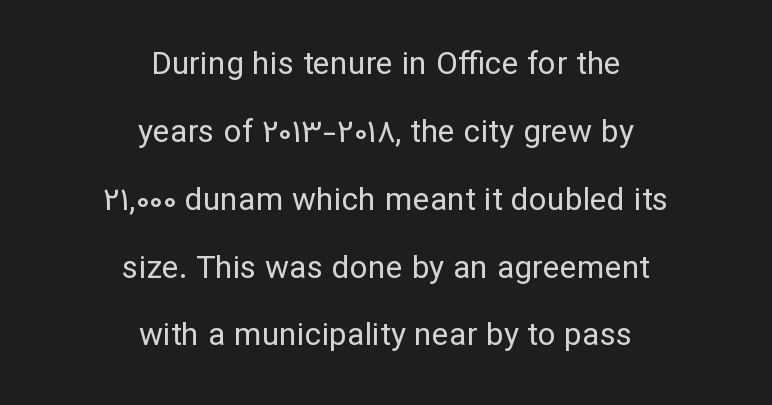
The rendering keeps characters at their native spacing. Does the copy run flush right? No — it is centered line by line. Classification — sans serif. Think of a printed novel: that variable character pitch is what you see here. The passage shown stacks its lines with a broad gap.
